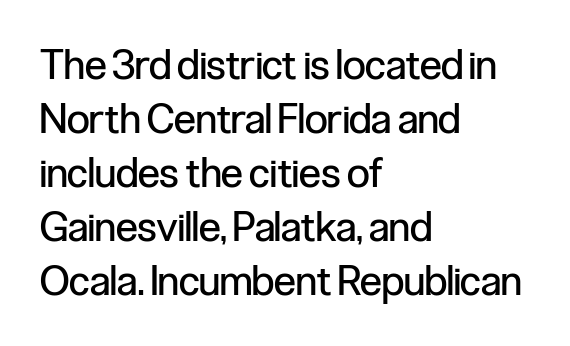
Q: Is the text bold? A: No.
Q: Is the text italic (slanted)? A: No, it is upright.
Q: Is the typeface a serif or a sans-serif typeface? A: Sans-serif.
Q: Is the text underlined? A: No.
Q: How is the paragraph aligned? A: Left-aligned.
Q: Is the spacing between letters normal or unusually wide? A: Normal.
Q: Is the spacing between lines tight, normal or loose? A: Normal.
Q: Width (condensed, normal, or wide)? A: Condensed.
Q: Stroke contrast? A: Low.
Q: x-height? A: Medium.
Q: Monospaced? A: No.
